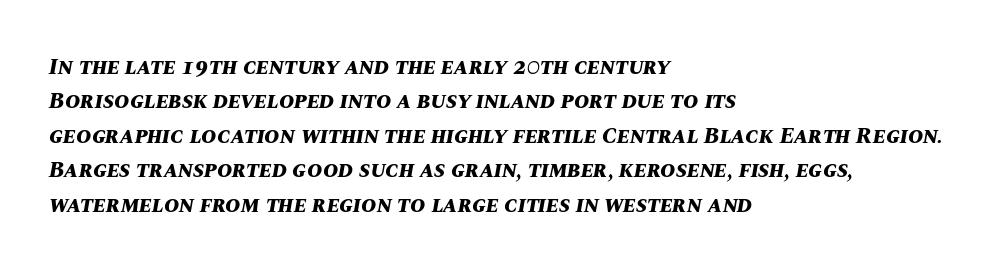
The image shows 23 px bold type, italic (leaning right); set left-aligned, normal line spacing (1.5x), normal letter spacing, not underlined.
